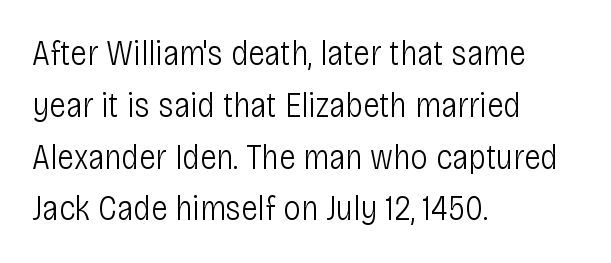
The image shows 35 px light, condensed sans-serif type, upright; set left-aligned, normal line spacing (1.48x), normal letter spacing, not underlined; low stroke contrast and a large x-height.
